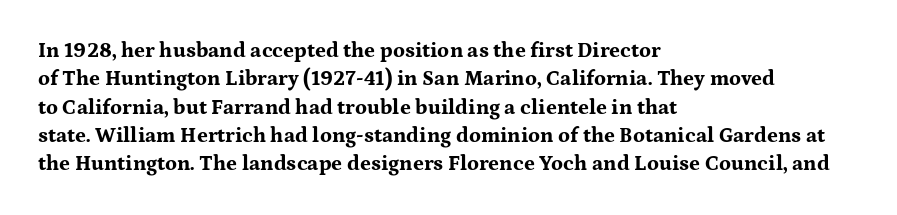
Q: Is the text bold? A: Yes.
Q: Is the text italic (slanted)? A: No, it is upright.
Q: Is the text underlined? A: No.
Q: How is the paragraph aligned? A: Left-aligned.
Q: Is the spacing between letters normal or unusually wide? A: Normal.
Q: Is the spacing between lines tight, normal or loose? A: Normal.
